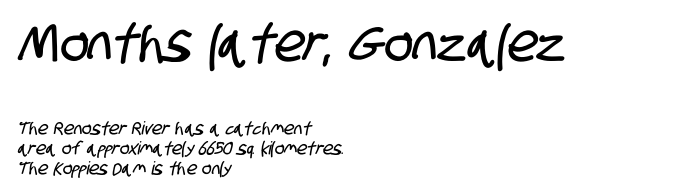
{"serif": "no", "width": "condensed", "stroke_contrast": "low", "x_height": "large", "monospaced": "no", "underline": "no", "align": "left", "line_spacing": "tight", "line_spacing_ratio": 1.12, "letter_spacing": "normal", "letter_spacing_em": 0.0, "larger_block": "first", "size_ratio": 2.94, "glyph_px": 53}
